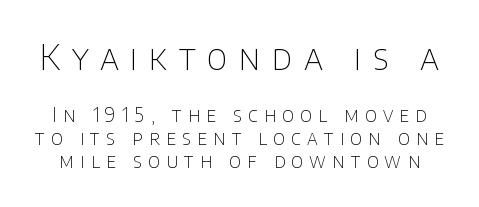
{"serif": "no", "italic": "no", "bold": "no", "weight": "thin", "width": "normal", "stroke_contrast": "low", "x_height": "large", "monospaced": "no", "underline": "no", "line_spacing_ratio": 1.2, "letter_spacing": "wide", "letter_spacing_em": 0.34, "larger_block": "first", "size_ratio": 1.79, "glyph_px": 34}
